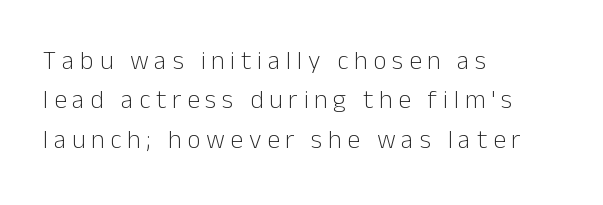
Q: Is the text bold? A: No.
Q: Is the text italic (slanted)? A: No, it is upright.
Q: Is the text underlined? A: No.
Q: How is the paragraph aligned? A: Left-aligned.
Q: Is the spacing between letters normal or unusually wide? A: Unusually wide.
Q: Is the spacing between lines tight, normal or loose? A: Normal.
